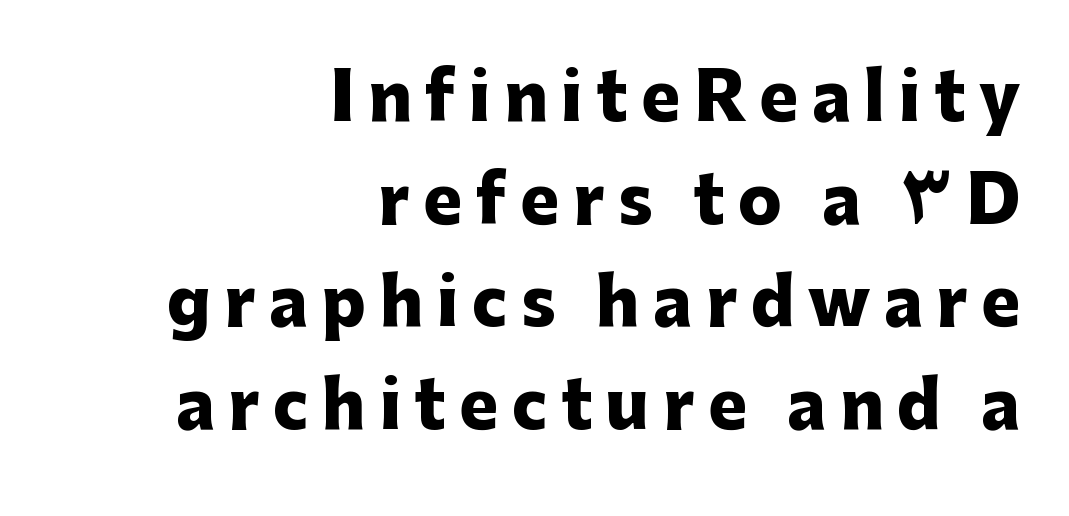
Q: Is the text bold? A: Yes.
Q: Is the text italic (slanted)? A: No, it is upright.
Q: Is the typeface a serif or a sans-serif typeface? A: Sans-serif.
Q: Is the text underlined? A: No.
Q: How is the paragraph aligned? A: Right-aligned.
Q: Is the spacing between letters normal or unusually wide? A: Unusually wide.
Q: Is the spacing between lines tight, normal or loose? A: Normal.
Q: Width (condensed, normal, or wide)? A: Normal.
Q: Stroke contrast? A: Low.
Q: x-height? A: Medium.
Q: Monospaced? A: No.
